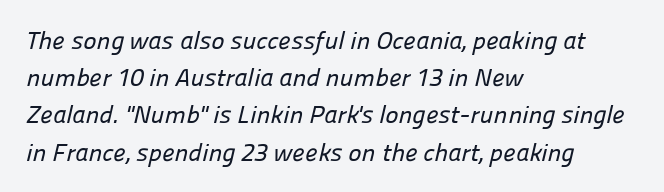
The image shows 25 px text type; set left-aligned, normal line spacing (1.49x), normal letter spacing, not underlined.
